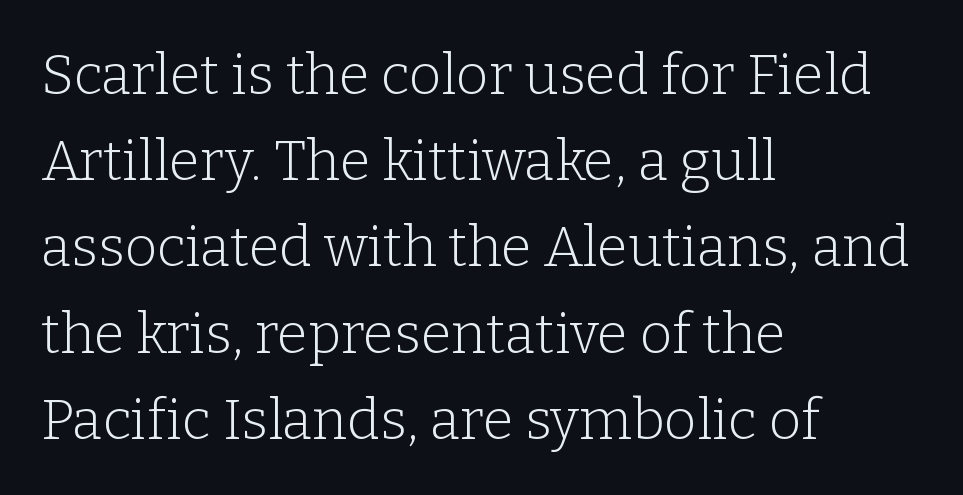
{"serif": "yes", "italic": "no", "bold": "no", "weight": "light", "width": "normal", "stroke_contrast": "low", "x_height": "medium", "monospaced": "no", "underline": "no", "align": "left", "line_spacing": "normal", "line_spacing_ratio": 1.54, "letter_spacing": "normal", "letter_spacing_em": 0.0, "glyph_px": 56}
